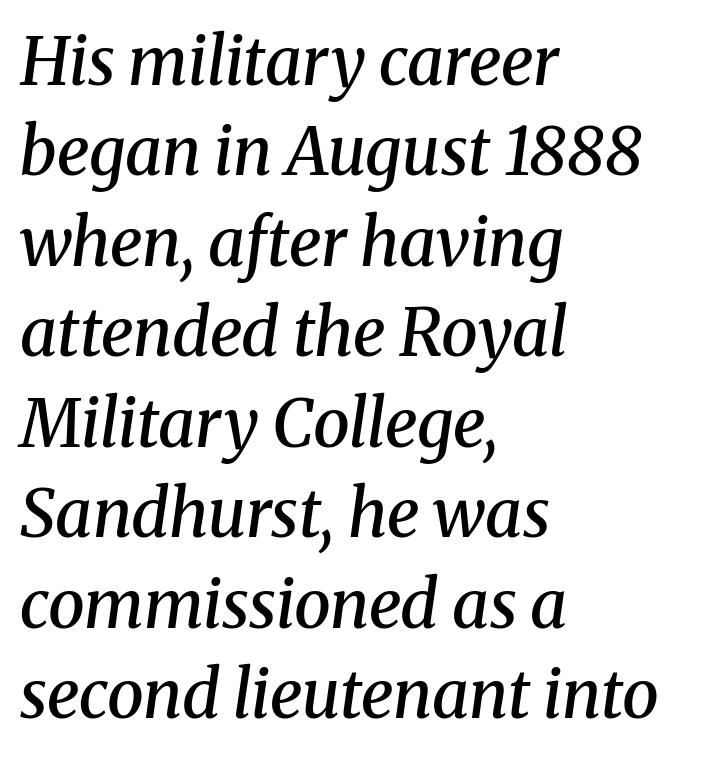
{"serif": "yes", "italic": "yes", "lean": "right", "slant_degrees": 8, "bold": "semi", "weight": "semibold", "width": "normal", "stroke_contrast": "medium", "x_height": "medium", "monospaced": "no", "underline": "no", "align": "left", "line_spacing": "normal", "line_spacing_ratio": 1.37, "letter_spacing": "normal", "letter_spacing_em": 0.0, "glyph_px": 66}
